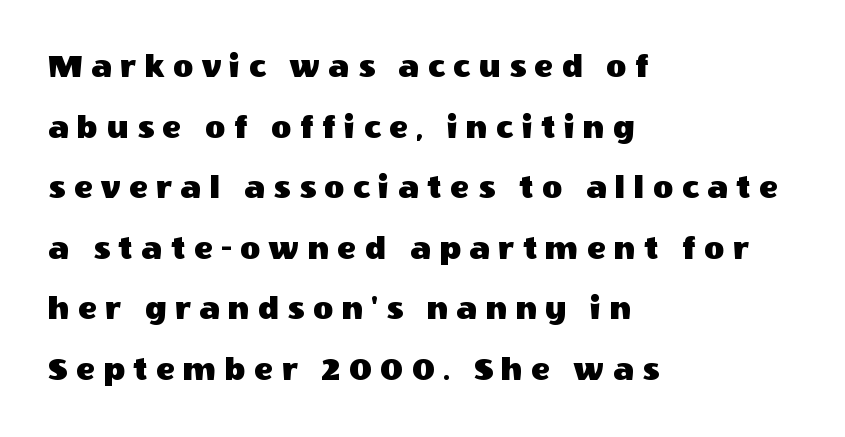
{"serif": "no", "italic": "no", "width": "normal", "x_height": "large", "monospaced": "no", "underline": "no", "align": "left", "line_spacing_ratio": 1.73, "letter_spacing": "wide", "letter_spacing_em": 0.24, "glyph_px": 35}
